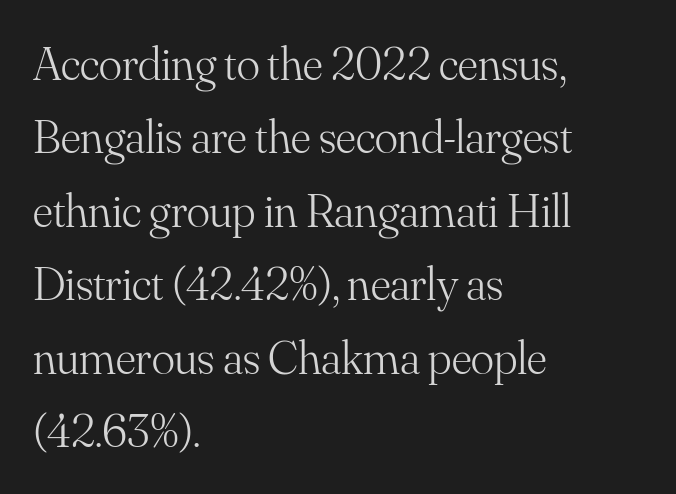
Q: Is the text bold? A: No.
Q: Is the text italic (slanted)? A: No, it is upright.
Q: Is the typeface a serif or a sans-serif typeface? A: Serif.
Q: Is the text underlined? A: No.
Q: How is the paragraph aligned? A: Left-aligned.
Q: Is the spacing between letters normal or unusually wide? A: Normal.
Q: Is the spacing between lines tight, normal or loose? A: Normal.
Q: Width (condensed, normal, or wide)? A: Normal.
Q: Stroke contrast? A: Medium.
Q: x-height? A: Small.
Q: Monospaced? A: No.
